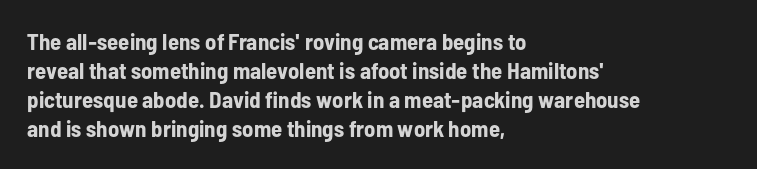
{"italic": "no", "bold": "yes", "underline": "no", "align": "left", "line_spacing": "normal", "line_spacing_ratio": 1.26, "letter_spacing": "normal", "letter_spacing_em": 0.0, "glyph_px": 23}
